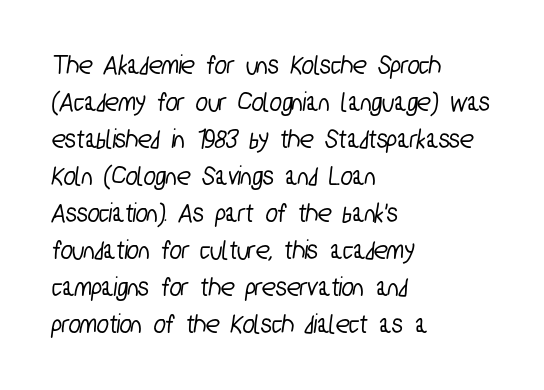
In CSS terms this would be text-align: left. The face used here is a sans, in the tradition of grotesques and geometrics. Letter spacing: default. The space directly below the letters is spotless. Whoever set this chose a conventional vertical rhythm.
